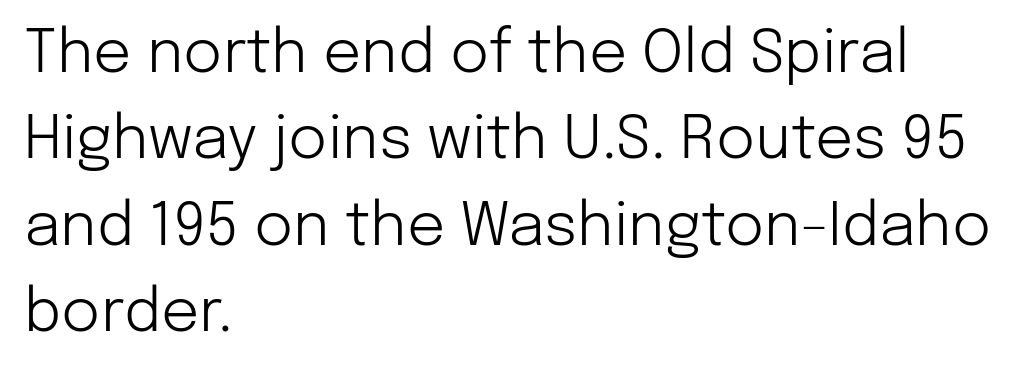
{"serif": "no", "italic": "no", "bold": "no", "weight": "light", "width": "normal", "stroke_contrast": "low", "x_height": "medium", "monospaced": "no", "underline": "no", "align": "left", "line_spacing": "normal", "line_spacing_ratio": 1.44, "letter_spacing": "normal", "letter_spacing_em": 0.0, "glyph_px": 60}
